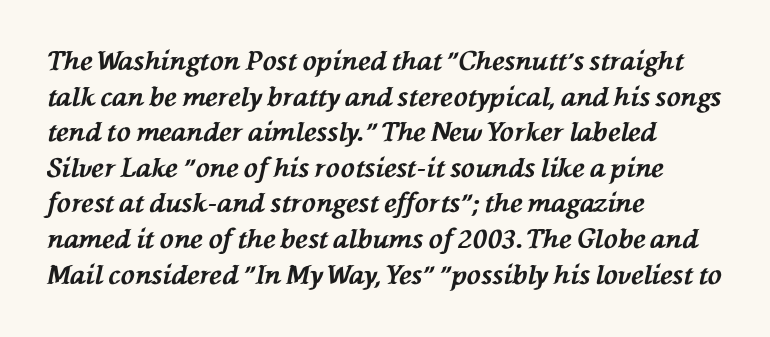
The image shows 26 px bold type, italic (leaning left); set left-aligned, normal line spacing (1.37x), normal letter spacing, not underlined.
